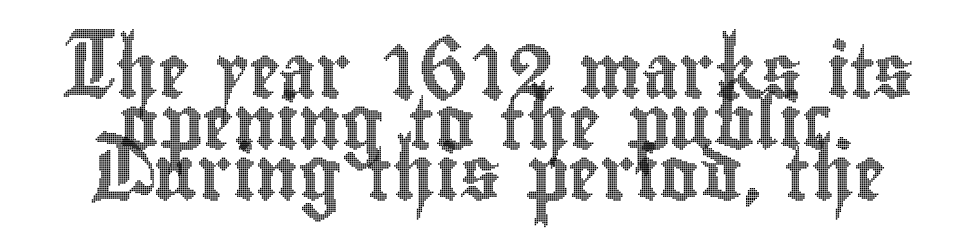
Q: Is the text italic (slanted)? A: No, it is upright.
Q: Is the text underlined? A: No.
Q: Is the spacing between letters normal or unusually wide? A: Normal.
Q: Is the spacing between lines tight, normal or loose? A: Tight.
Q: Width (condensed, normal, or wide)? A: Condensed.
Q: x-height? A: Small.
Q: Monospaced? A: No.
